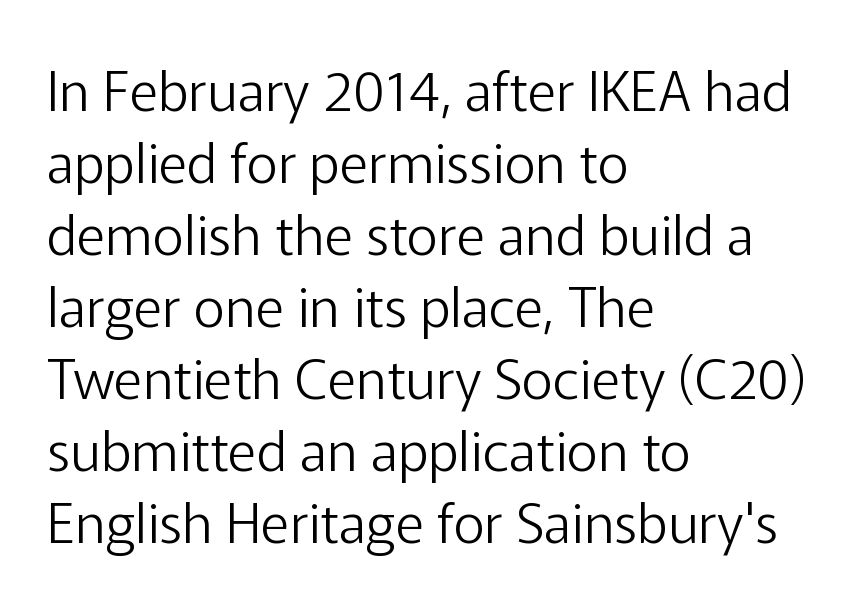
Q: Is the text bold? A: No.
Q: Is the text italic (slanted)? A: No, it is upright.
Q: Is the typeface a serif or a sans-serif typeface? A: Sans-serif.
Q: Is the text underlined? A: No.
Q: How is the paragraph aligned? A: Left-aligned.
Q: Is the spacing between letters normal or unusually wide? A: Normal.
Q: Is the spacing between lines tight, normal or loose? A: Normal.
Q: Width (condensed, normal, or wide)? A: Normal.
Q: Stroke contrast? A: Low.
Q: x-height? A: Medium.
Q: Monospaced? A: No.
